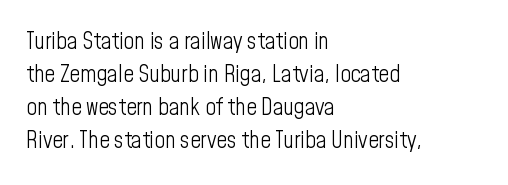
Q: Is the text bold? A: No.
Q: Is the text italic (slanted)? A: No, it is upright.
Q: Is the text underlined? A: No.
Q: How is the paragraph aligned? A: Left-aligned.
Q: Is the spacing between letters normal or unusually wide? A: Normal.
Q: Is the spacing between lines tight, normal or loose? A: Normal.
